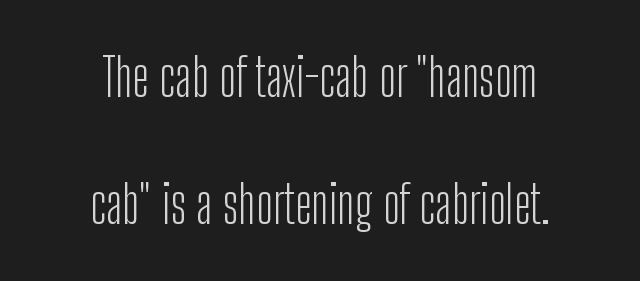
{"serif": "no", "italic": "no", "bold": "no", "weight": "light", "width": "condensed", "stroke_contrast": "low", "x_height": "medium", "monospaced": "no", "underline": "no", "align": "center", "line_spacing": "loose", "line_spacing_ratio": 2.44, "letter_spacing": "normal", "letter_spacing_em": 0.0, "glyph_px": 52}
